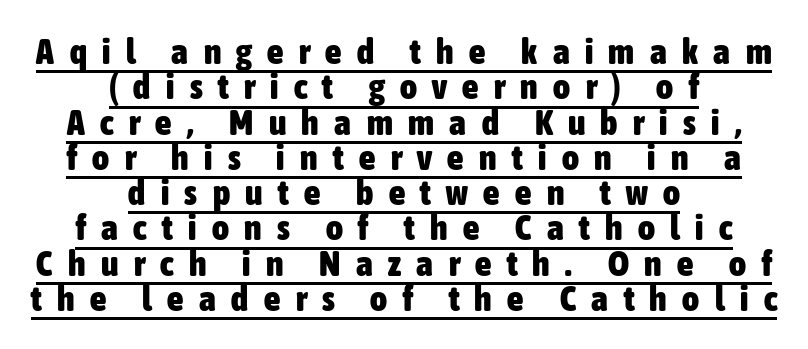
Q: Is the text bold? A: Yes.
Q: Is the text italic (slanted)? A: No, it is upright.
Q: Is the typeface a serif or a sans-serif typeface? A: Sans-serif.
Q: Is the text underlined? A: Yes.
Q: How is the paragraph aligned? A: Centered.
Q: Is the spacing between letters normal or unusually wide? A: Unusually wide.
Q: Is the spacing between lines tight, normal or loose? A: Tight.
Q: Width (condensed, normal, or wide)? A: Condensed.
Q: Stroke contrast? A: Low.
Q: x-height? A: Medium.
Q: Monospaced? A: No.
